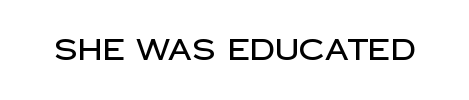
The image shows 30 px sans-serif type, upright; set normal letter spacing, not underlined; low stroke contrast and a large x-height.
